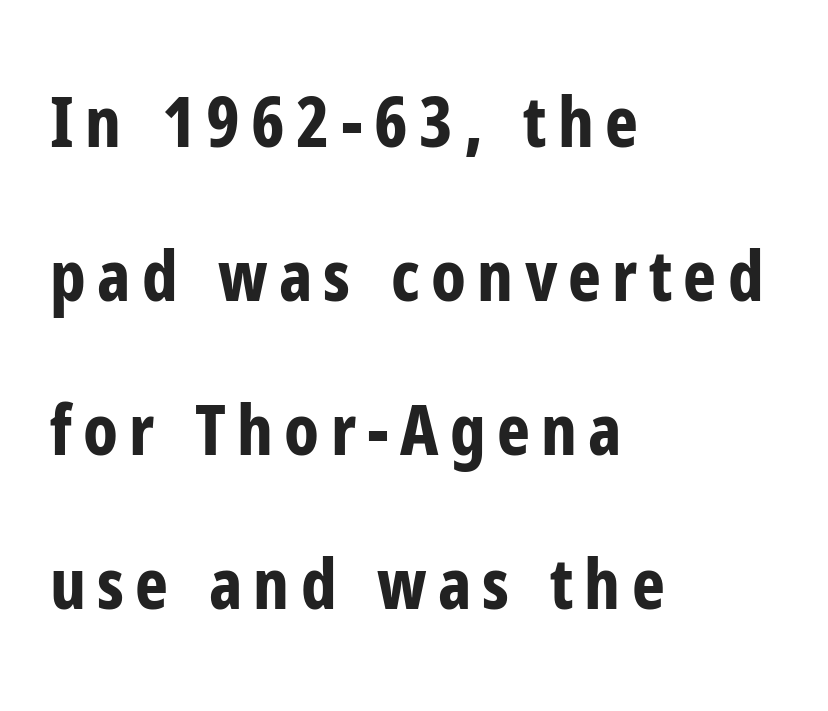
The image shows 70 px bold, condensed sans-serif type, upright; set left-aligned, loose line spacing (2.2x), not underlined; low stroke contrast and a medium x-height.
